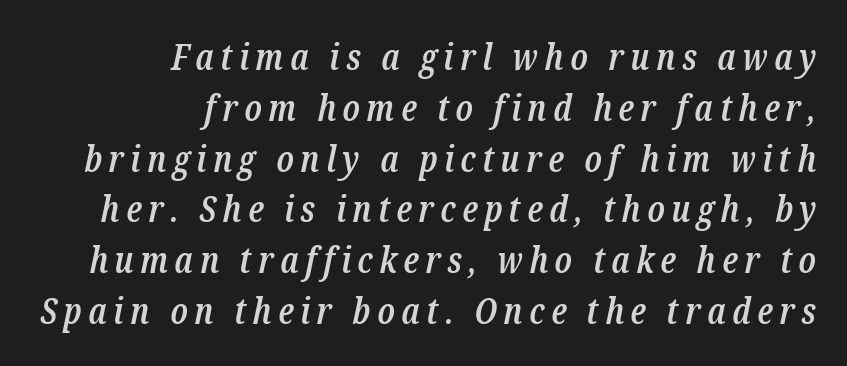
{"serif": "yes", "italic": "yes", "lean": "right", "slant_degrees": 12, "bold": "semi", "weight": "semibold", "width": "condensed", "stroke_contrast": "low", "x_height": "medium", "monospaced": "no", "underline": "no", "align": "right", "line_spacing": "normal", "line_spacing_ratio": 1.41, "glyph_px": 36}
